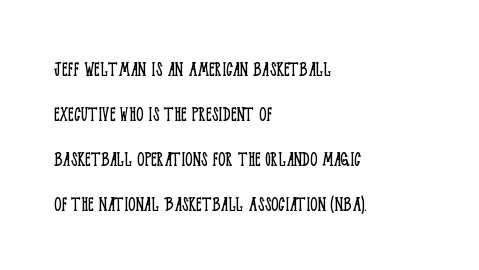
Q: Is the text bold? A: No.
Q: Is the text italic (slanted)? A: No, it is upright.
Q: Is the text underlined? A: No.
Q: How is the paragraph aligned? A: Left-aligned.
Q: Is the spacing between letters normal or unusually wide? A: Normal.
Q: Is the spacing between lines tight, normal or loose? A: Loose.
